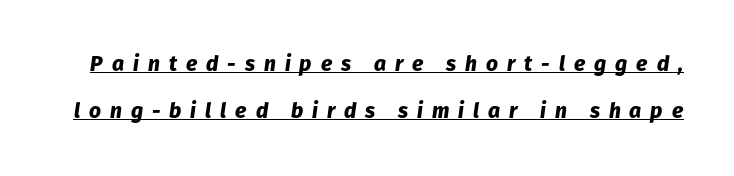
This rendering features underlined lettering. Weight check: bold — yes, fully. These lines were composed using italics. Widely set lines give the paragraph a tall, airy silhouette.
